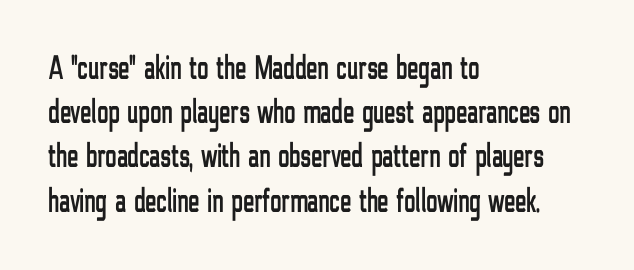
The image shows 34 px condensed sans-serif type, upright; set left-aligned, normal line spacing (1.3x), normal letter spacing, not underlined; low stroke contrast and a medium x-height.
